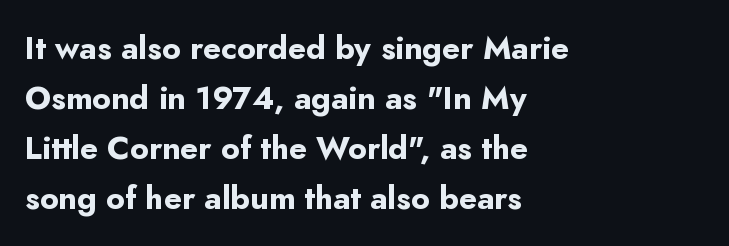
Q: Is the text bold? A: Yes.
Q: Is the text italic (slanted)? A: No, it is upright.
Q: Is the typeface a serif or a sans-serif typeface? A: Sans-serif.
Q: Is the text underlined? A: No.
Q: How is the paragraph aligned? A: Left-aligned.
Q: Is the spacing between letters normal or unusually wide? A: Normal.
Q: Is the spacing between lines tight, normal or loose? A: Normal.
Q: Width (condensed, normal, or wide)? A: Normal.
Q: Stroke contrast? A: Low.
Q: x-height? A: Small.
Q: Monospaced? A: No.
